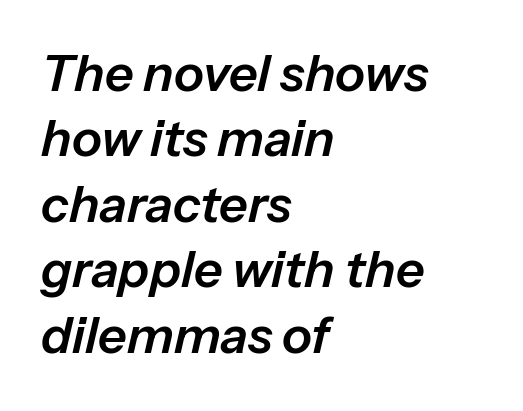
{"italic": "yes", "lean": "right", "slant_degrees": 13, "width": "normal", "stroke_contrast": "low", "x_height": "medium", "monospaced": "no", "underline": "no", "align": "left", "line_spacing": "normal", "line_spacing_ratio": 1.31, "letter_spacing": "normal", "letter_spacing_em": 0.0, "glyph_px": 50}
